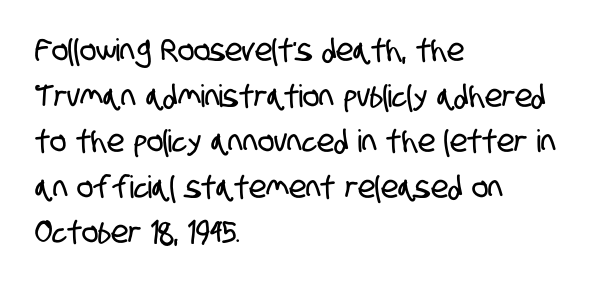
The image shows 31 px condensed sans-serif type; set left-aligned, normal line spacing (1.47x), normal letter spacing, not underlined; low stroke contrast and a large x-height.
